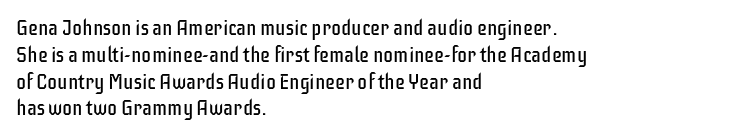
Unlike italic type, these characters show no tilt at all. Honestly, there is no underline to notice here at all. The ragged edge is on the right, which tells us the setting is flush left. Tracking here is standard; glyphs follow each other at the usual distance.
